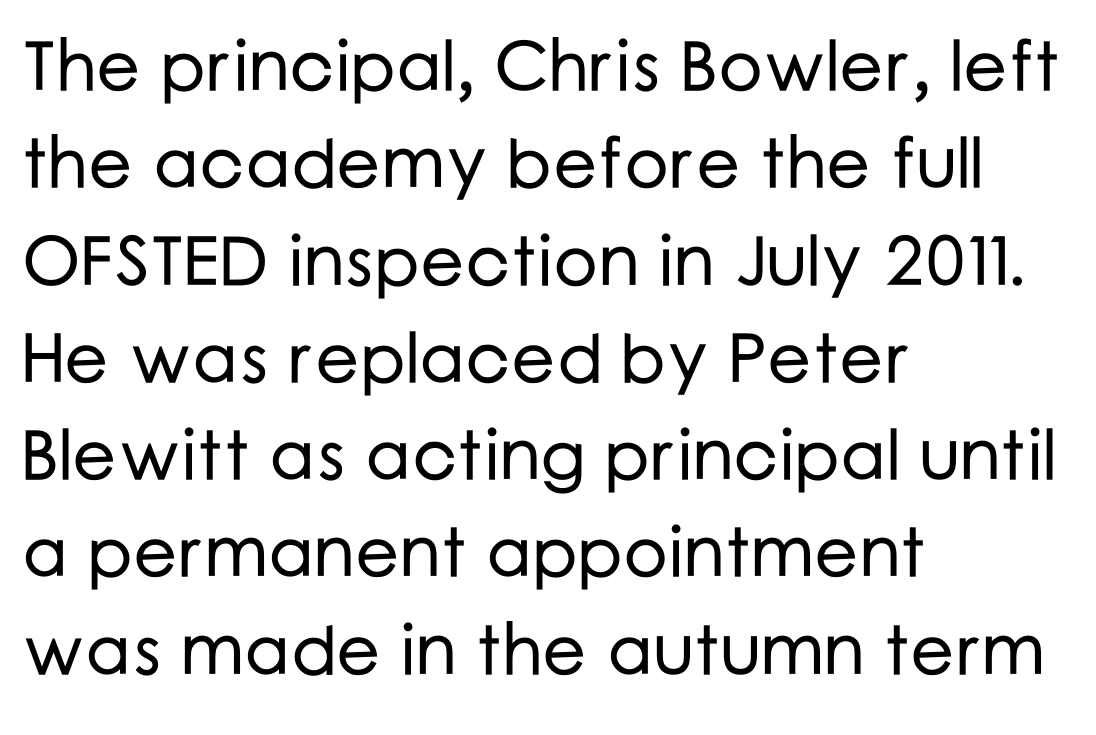
Beneath every word, the page is bare. Each letter keeps its own natural width here, so spacing adapts to shape. This is sans-serif lettering, the kind often seen on screens and signage. Quick note: interline space is typical.
